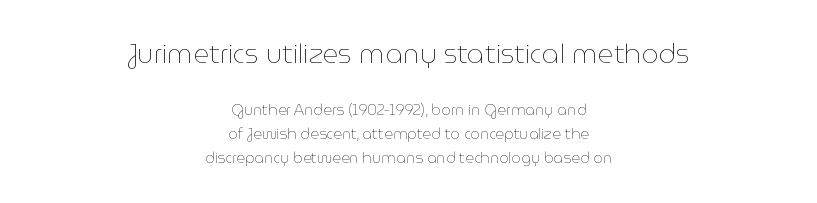
Rule under the text: the space is simply empty. Stems and bowls with no extra thickness — not bold. Observe the ordinary spacing: letters are neighbours, not strangers. The letters stand straight up with perfectly vertical stems.
